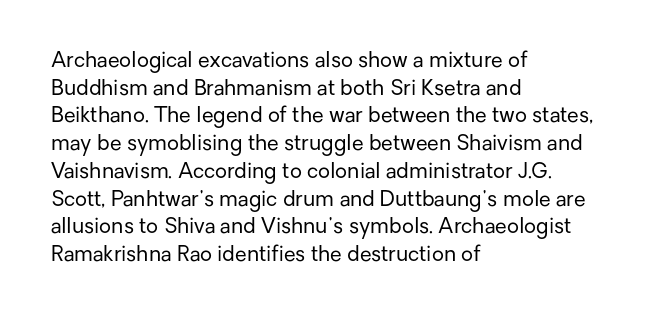
The image shows 21 px text type, upright; set left-aligned, normal line spacing (1.32x), normal letter spacing, not underlined.
